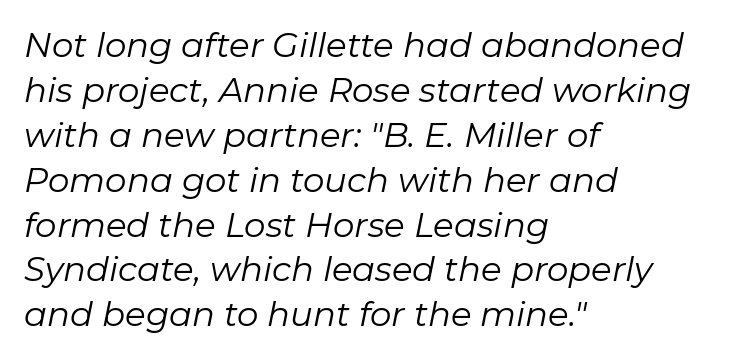
Q: Is the text bold? A: No.
Q: Is the text italic (slanted)? A: Yes, it leans right by about 11 degrees.
Q: Is the text underlined? A: No.
Q: How is the paragraph aligned? A: Left-aligned.
Q: Is the spacing between letters normal or unusually wide? A: Normal.
Q: Is the spacing between lines tight, normal or loose? A: Normal.
Q: Width (condensed, normal, or wide)? A: Normal.
Q: Stroke contrast? A: Low.
Q: x-height? A: Medium.
Q: Monospaced? A: No.
